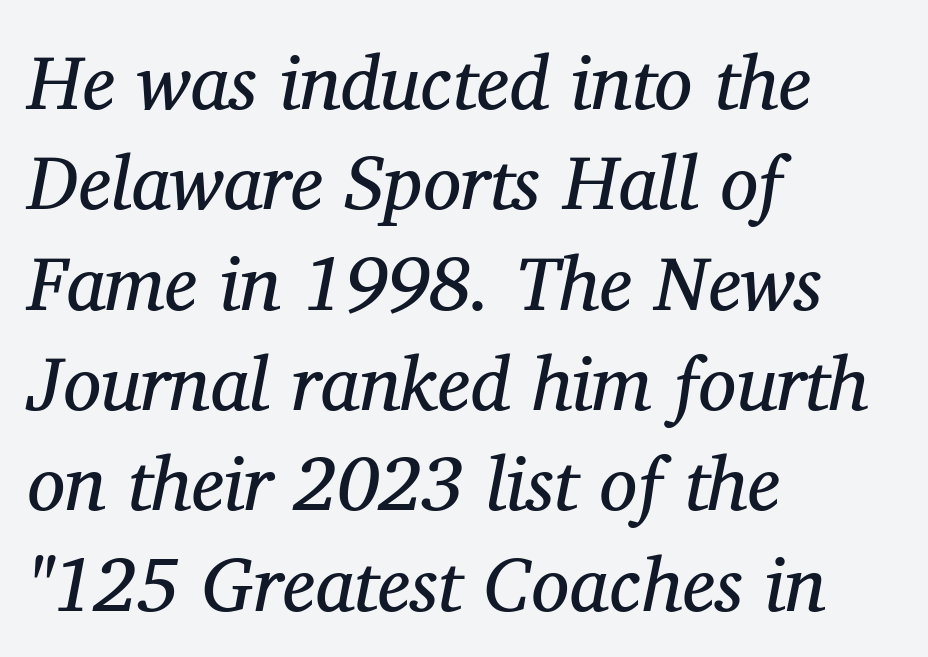
{"serif": "yes", "italic": "yes", "lean": "right", "slant_degrees": 11, "bold": "no", "weight": "regular", "width": "normal", "stroke_contrast": "medium", "x_height": "medium", "monospaced": "no", "underline": "no", "align": "left", "line_spacing": "normal", "line_spacing_ratio": 1.32, "letter_spacing": "normal", "letter_spacing_em": 0.0, "glyph_px": 76}
